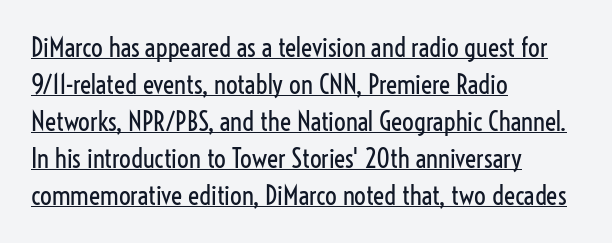
These lines were composed using upright roman letters. Check the space under the baseline: a stroke is drawn there. The line texture is even and compact thanks to regular tracking. In terms of leading, this rendering sits right in the middle. A classic flush-left, rag-right setting is used for this passage. These glyphs show unthickened strokes, regular width or finer.
